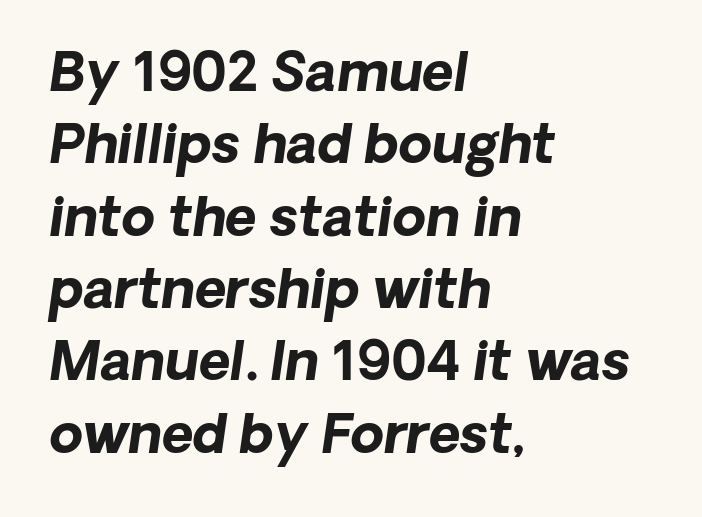
The image shows 54 px bold type, italic (leaning right); set left-aligned, normal line spacing (1.34x), normal letter spacing, not underlined; low stroke contrast and a medium x-height.
